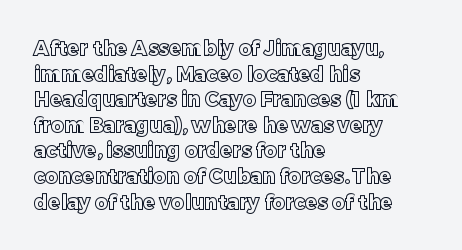
Nobody drew a line under any word here. Italic? Not at all — the glyphs are vertical. The rendering uses a moderate line-height, typical for paragraphs. You could call the tracking neutral — neither tight nor loose. This sample is left-justified, so line endings fall wherever the words run out.
